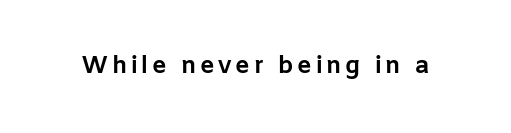
The image shows 24 px bold type, upright; set not underlined.
